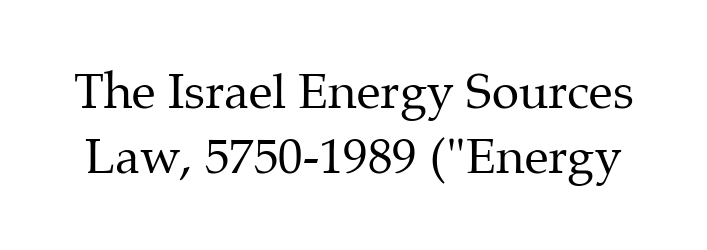
Q: Is the text bold? A: No.
Q: Is the text italic (slanted)? A: No, it is upright.
Q: Is the typeface a serif or a sans-serif typeface? A: Serif.
Q: Is the text underlined? A: No.
Q: Is the spacing between letters normal or unusually wide? A: Normal.
Q: Is the spacing between lines tight, normal or loose? A: Normal.
Q: Width (condensed, normal, or wide)? A: Normal.
Q: Stroke contrast? A: Medium.
Q: x-height? A: Medium.
Q: Monospaced? A: No.
